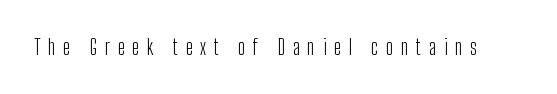
{"italic": "no", "bold": "no", "underline": "no", "letter_spacing": "wide", "letter_spacing_em": 0.36, "glyph_px": 21}
